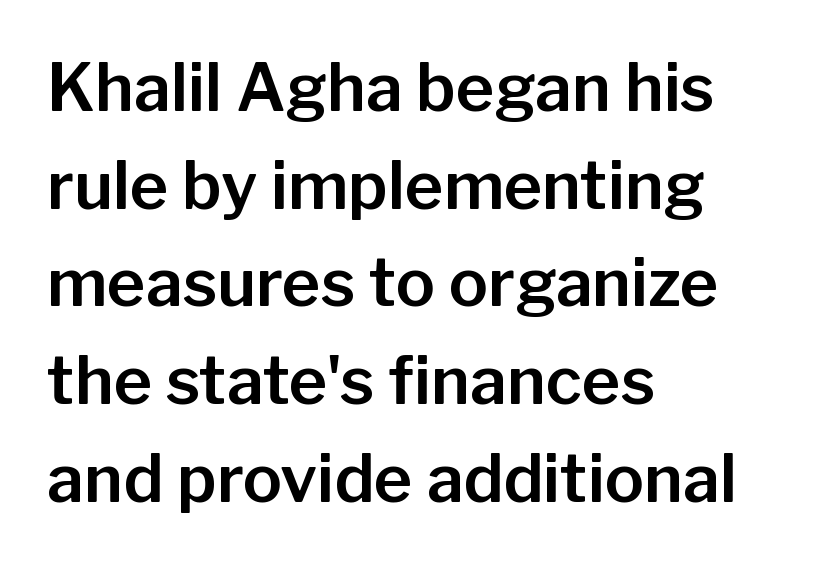
{"serif": "no", "italic": "no", "width": "normal", "stroke_contrast": "low", "x_height": "medium", "monospaced": "no", "underline": "no", "align": "left", "line_spacing": "normal", "line_spacing_ratio": 1.48, "letter_spacing": "normal", "letter_spacing_em": 0.0, "glyph_px": 66}
